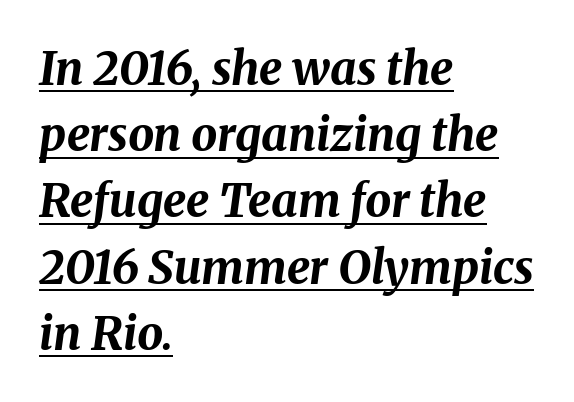
Q: Is the text bold? A: Yes.
Q: Is the text italic (slanted)? A: Yes, it leans right by about 8 degrees.
Q: Is the text underlined? A: Yes.
Q: How is the paragraph aligned? A: Left-aligned.
Q: Is the spacing between letters normal or unusually wide? A: Normal.
Q: Is the spacing between lines tight, normal or loose? A: Normal.
Q: Width (condensed, normal, or wide)? A: Normal.
Q: Stroke contrast? A: Medium.
Q: x-height? A: Medium.
Q: Monospaced? A: No.
